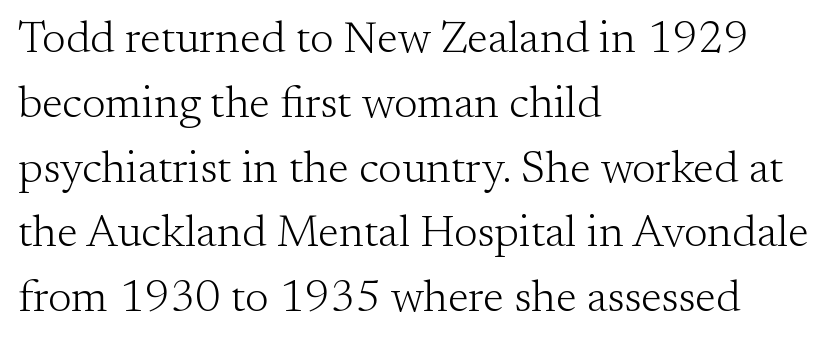
The image shows 45 px light serif type, upright; set left-aligned, normal line spacing (1.44x), normal letter spacing, not underlined; medium stroke contrast and a small x-height.
